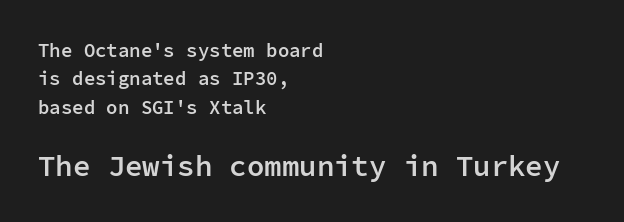
Each new line begins a customary step beneath the previous one. Bigger letters appear in the bottom chunk; the top chunk is reduced. Look at the tracking — it's just the regular setting, nothing added. Decoration check: the copy has no underline. The typesetting leans somewhat heavy: a semibold.
